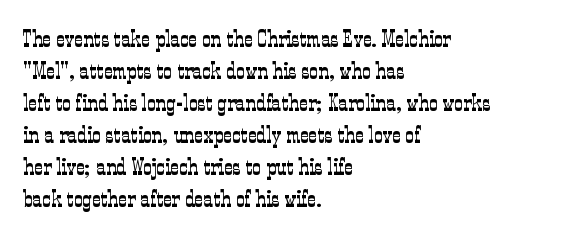
Q: Is the text bold? A: No.
Q: Is the text italic (slanted)? A: No, it is upright.
Q: Is the text underlined? A: No.
Q: How is the paragraph aligned? A: Left-aligned.
Q: Is the spacing between letters normal or unusually wide? A: Normal.
Q: Is the spacing between lines tight, normal or loose? A: Normal.
